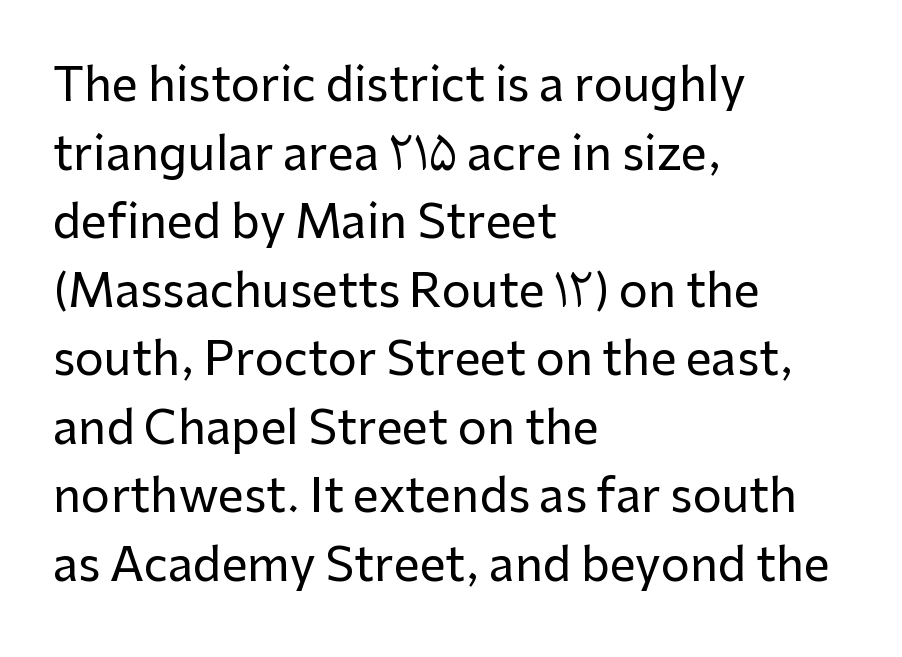
{"serif": "no", "italic": "no", "width": "normal", "stroke_contrast": "low", "x_height": "medium", "monospaced": "no", "underline": "no", "align": "left", "line_spacing": "normal", "line_spacing_ratio": 1.49, "letter_spacing": "normal", "letter_spacing_em": 0.0, "glyph_px": 46}
